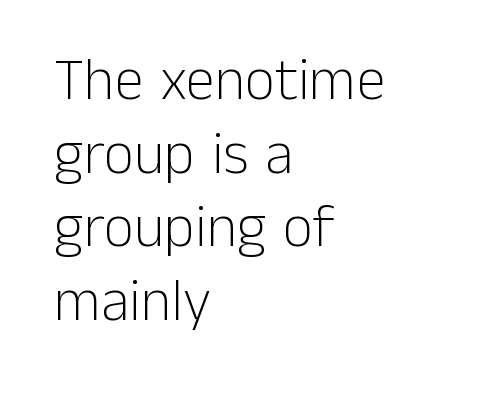
{"serif": "no", "italic": "no", "bold": "no", "weight": "light", "width": "normal", "stroke_contrast": "low", "x_height": "medium", "monospaced": "no", "underline": "no", "align": "left", "line_spacing": "normal", "line_spacing_ratio": 1.25, "letter_spacing": "normal", "letter_spacing_em": 0.0, "glyph_px": 59}
